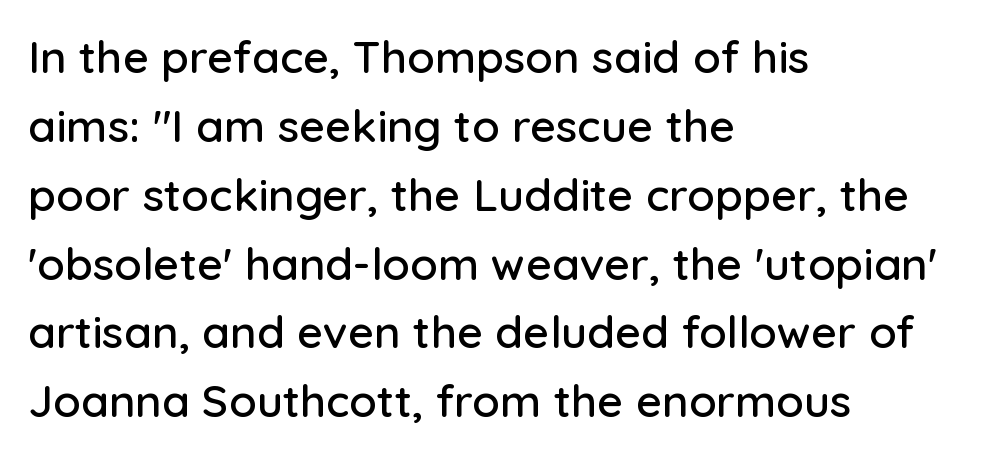
Q: Is the text italic (slanted)? A: No, it is upright.
Q: Is the typeface a serif or a sans-serif typeface? A: Sans-serif.
Q: Is the text underlined? A: No.
Q: How is the paragraph aligned? A: Left-aligned.
Q: Is the spacing between letters normal or unusually wide? A: Normal.
Q: Is the spacing between lines tight, normal or loose? A: Normal.
Q: Width (condensed, normal, or wide)? A: Normal.
Q: Stroke contrast? A: Low.
Q: x-height? A: Medium.
Q: Monospaced? A: No.
